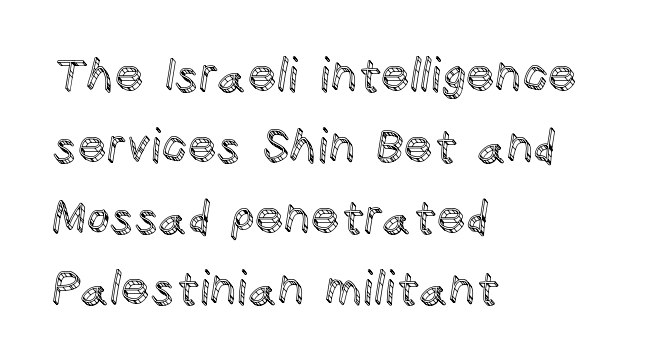
{"width": "normal", "x_height": "large", "monospaced": "no", "underline": "no", "align": "left", "line_spacing": "normal", "line_spacing_ratio": 1.54, "letter_spacing": "normal", "letter_spacing_em": 0.0, "glyph_px": 46}
